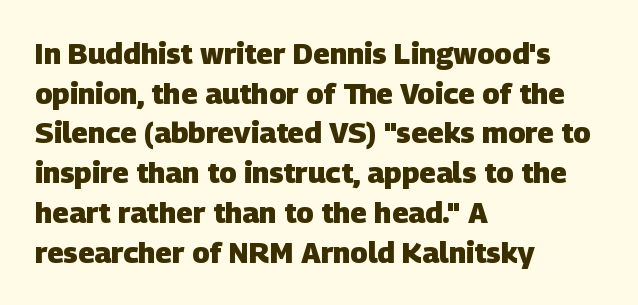
The image shows 29 px heavy sans-serif type; set left-aligned, normal line spacing (1.37x), normal letter spacing, not underlined; low stroke contrast and a large x-height.
